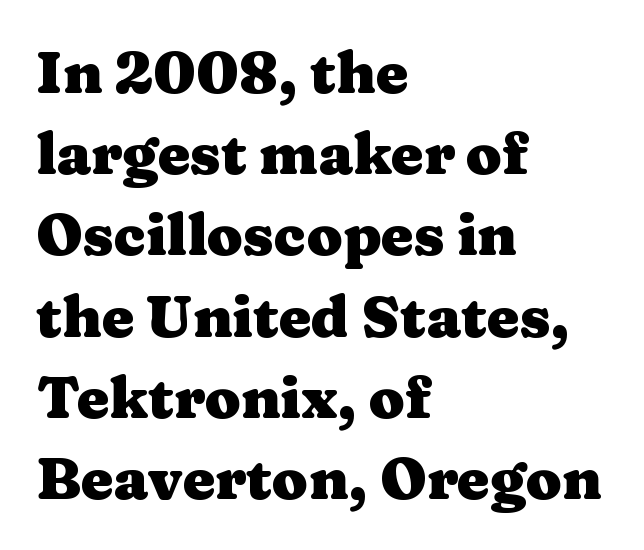
These lines are set flush left with a ragged right edge. The foot of each line stays bare and open. The axis of the letterforms is exactly vertical. Proportional: the letters do not fall into vertical columns. Each letter's strokes conclude with small projecting serifs.
